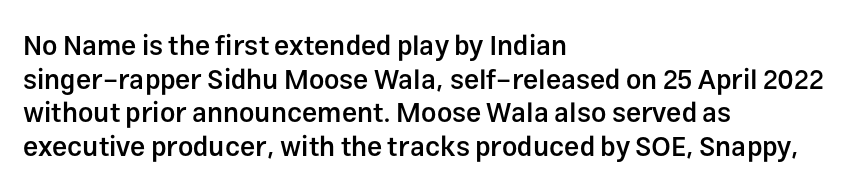
{"italic": "no", "bold": "semi", "underline": "no", "align": "left", "line_spacing": "normal", "line_spacing_ratio": 1.25, "letter_spacing": "normal", "letter_spacing_em": 0.0, "glyph_px": 27}
